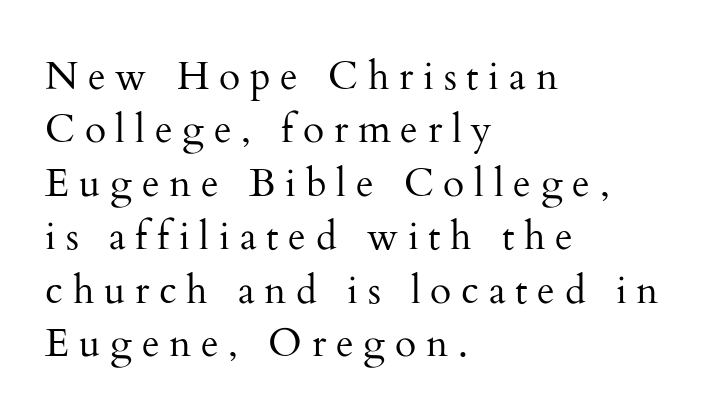
Q: Is the text bold? A: No.
Q: Is the text italic (slanted)? A: No, it is upright.
Q: Is the typeface a serif or a sans-serif typeface? A: Serif.
Q: Is the text underlined? A: No.
Q: How is the paragraph aligned? A: Left-aligned.
Q: Is the spacing between letters normal or unusually wide? A: Unusually wide.
Q: Is the spacing between lines tight, normal or loose? A: Normal.
Q: Width (condensed, normal, or wide)? A: Normal.
Q: Stroke contrast? A: Medium.
Q: x-height? A: Small.
Q: Monospaced? A: No.
